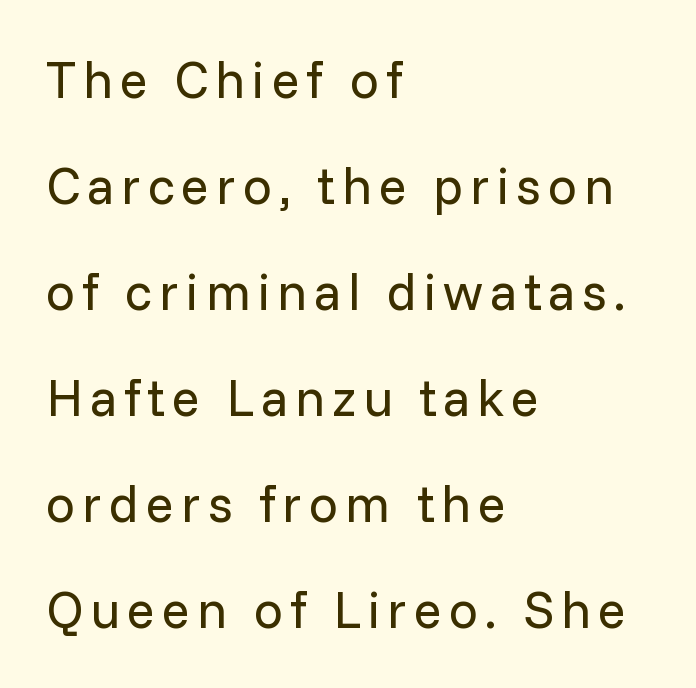
{"serif": "no", "italic": "no", "bold": "no", "weight": "regular", "width": "normal", "stroke_contrast": "low", "x_height": "medium", "monospaced": "no", "underline": "no", "align": "left", "line_spacing": "loose", "line_spacing_ratio": 2.04, "glyph_px": 52}
